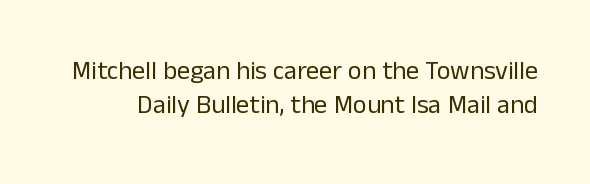
The image shows 26 px text type, upright; set normal line spacing (1.32x), normal letter spacing, not underlined.
